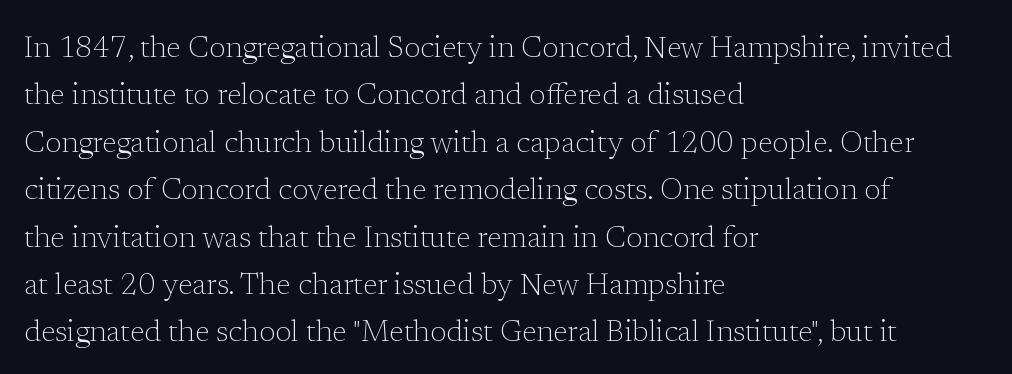
Q: Is the text bold? A: No.
Q: Is the text italic (slanted)? A: No, it is upright.
Q: Is the typeface a serif or a sans-serif typeface? A: Serif.
Q: Is the text underlined? A: No.
Q: How is the paragraph aligned? A: Left-aligned.
Q: Is the spacing between letters normal or unusually wide? A: Normal.
Q: Is the spacing between lines tight, normal or loose? A: Normal.
Q: Width (condensed, normal, or wide)? A: Normal.
Q: Stroke contrast? A: Low.
Q: x-height? A: Medium.
Q: Monospaced? A: No.
